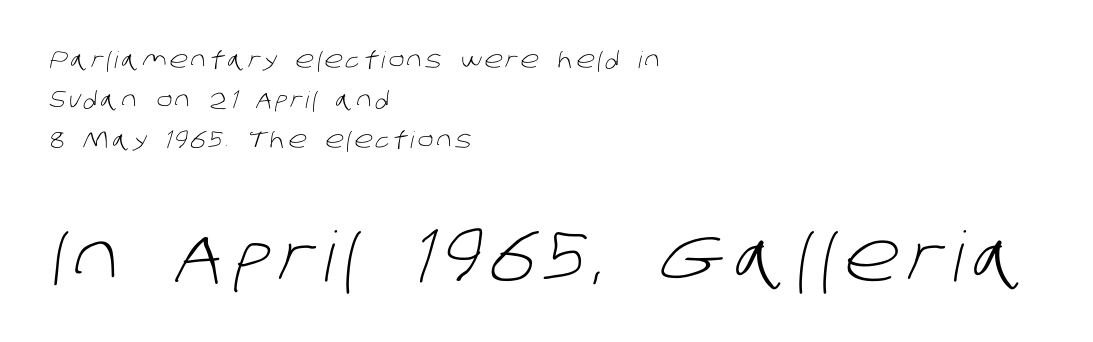
Q: Is the text bold? A: No.
Q: Is the typeface a serif or a sans-serif typeface? A: Sans-serif.
Q: Is the text underlined? A: No.
Q: How is the paragraph aligned? A: Left-aligned.
Q: Which block of text is set in a larger size, the first (top) or the second (bottom)? A: The second (bottom) one.
Q: Width (condensed, normal, or wide)? A: Normal.
Q: Stroke contrast? A: Low.
Q: x-height? A: Large.
Q: Monospaced? A: No.
